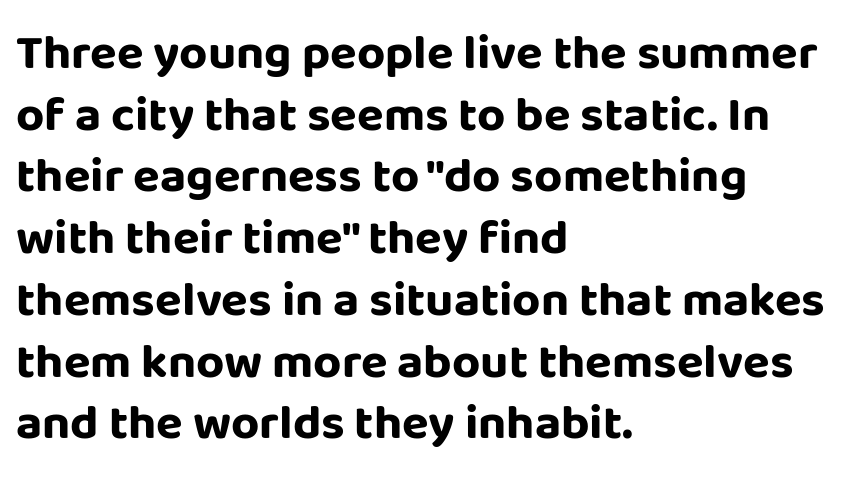
The image shows 49 px bold sans-serif type, upright; set left-aligned, normal line spacing (1.26x), normal letter spacing, not underlined; low stroke contrast and a large x-height.
